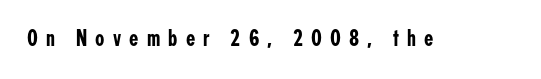
The image shows 24 px text type, upright; set unusually wide letter spacing (+0.34 em), not underlined.
